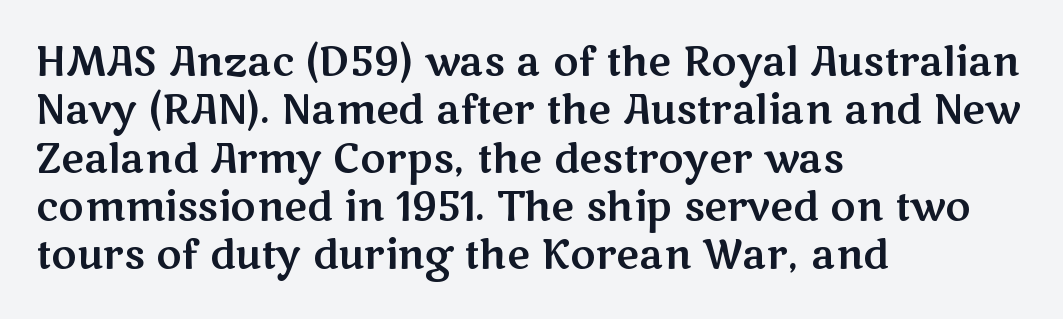
Q: Is the text italic (slanted)? A: No, it is upright.
Q: Is the typeface a serif or a sans-serif typeface? A: Sans-serif.
Q: Is the text underlined? A: No.
Q: How is the paragraph aligned? A: Left-aligned.
Q: Is the spacing between letters normal or unusually wide? A: Normal.
Q: Width (condensed, normal, or wide)? A: Wide.
Q: Stroke contrast? A: Medium.
Q: x-height? A: Medium.
Q: Monospaced? A: No.
